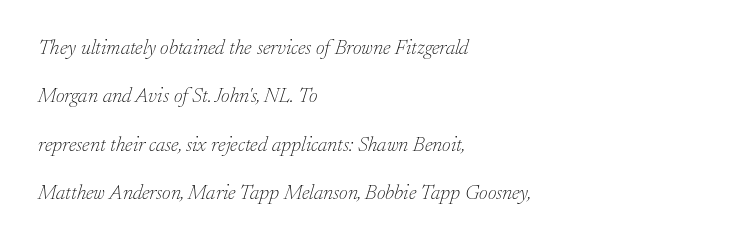
{"italic": "yes", "lean": "right", "slant_degrees": 17, "bold": "no", "underline": "no", "align": "left", "line_spacing": "loose", "line_spacing_ratio": 2.3, "letter_spacing": "normal", "letter_spacing_em": 0.0, "glyph_px": 21}
